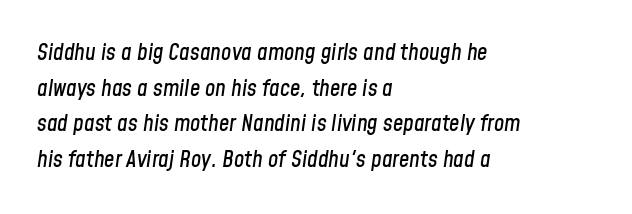
The image shows 23 px text type, italic (leaning right); set left-aligned, normal line spacing (1.55x), normal letter spacing, not underlined.
